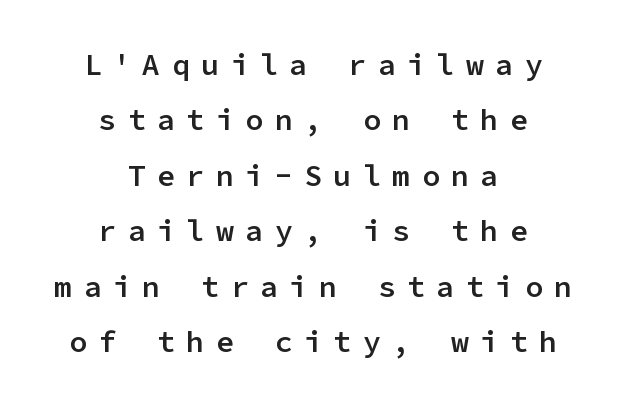
Q: Is the text bold? A: Semi-bold.
Q: Is the text italic (slanted)? A: No, it is upright.
Q: Is the typeface a serif or a sans-serif typeface? A: Sans-serif.
Q: Is the text underlined? A: No.
Q: How is the paragraph aligned? A: Centered.
Q: Is the spacing between letters normal or unusually wide? A: Unusually wide.
Q: Width (condensed, normal, or wide)? A: Normal.
Q: Stroke contrast? A: Low.
Q: x-height? A: Medium.
Q: Monospaced? A: Yes.
